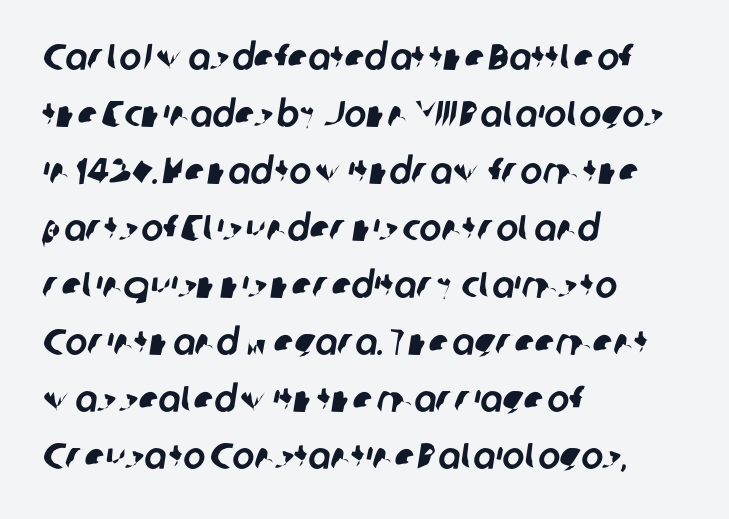
The image shows 37 px sans-serif type; set left-aligned, normal line spacing (1.54x), normal letter spacing, not underlined; low stroke contrast and a medium x-height.
